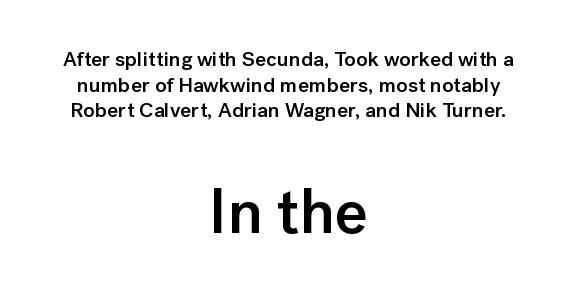
Q: Is the text bold? A: Semi-bold.
Q: Is the text italic (slanted)? A: No, it is upright.
Q: Is the typeface a serif or a sans-serif typeface? A: Sans-serif.
Q: Is the text underlined? A: No.
Q: How is the paragraph aligned? A: Centered.
Q: Is the spacing between letters normal or unusually wide? A: Normal.
Q: Which block of text is set in a larger size, the first (top) or the second (bottom)? A: The second (bottom) one.
Q: Width (condensed, normal, or wide)? A: Normal.
Q: Stroke contrast? A: Low.
Q: x-height? A: Medium.
Q: Monospaced? A: No.
